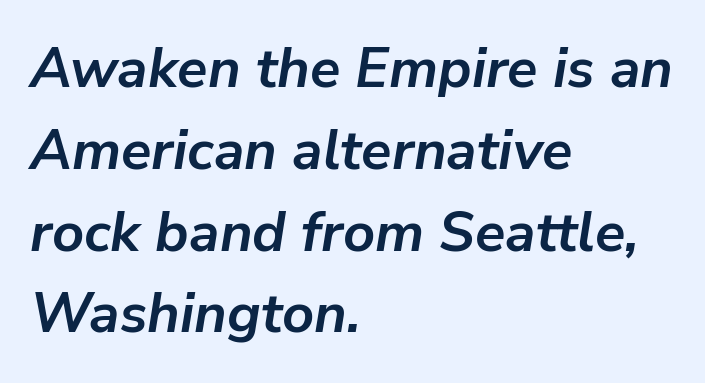
Q: Is the text bold? A: Yes.
Q: Is the text italic (slanted)? A: Yes, it leans right by about 9 degrees.
Q: Is the text underlined? A: No.
Q: How is the paragraph aligned? A: Left-aligned.
Q: Is the spacing between letters normal or unusually wide? A: Normal.
Q: Is the spacing between lines tight, normal or loose? A: Normal.
Q: Width (condensed, normal, or wide)? A: Normal.
Q: Stroke contrast? A: Low.
Q: x-height? A: Medium.
Q: Monospaced? A: No.
